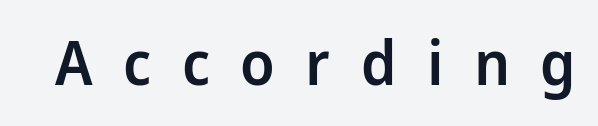
The typesetting leans somewhat heavy: a semibold. Vertical strokes here are truly vertical. The foot of each line stays bare and open. Grotesque or geometric, the face here clearly has no serifs.
